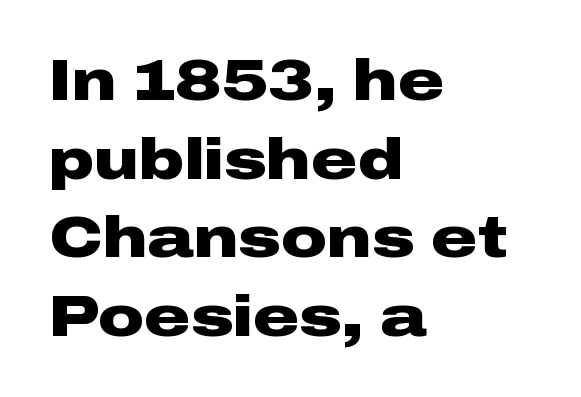
The image shows 57 px heavy, wide sans-serif type, upright; set left-aligned, normal line spacing (1.38x), normal letter spacing, not underlined; low stroke contrast and a medium x-height.
